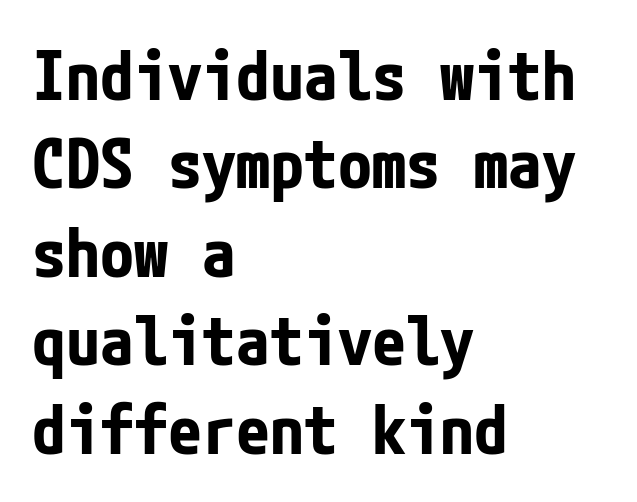
Does the leading feel generous? No, just average. The zone under the glyphs is completely vacant. Quick note: not italic, upright. These lines stack with their left ends in a neat column. Compared with an ordinary text face, these strokes are far heavier — a full bold. This sample uses plain, unmodified letter spacing.
